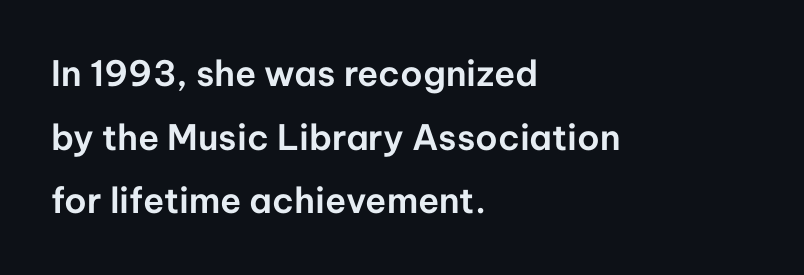
The image shows 35 px sans-serif type, upright; set left-aligned, line spacing 1.82x, normal letter spacing, not underlined; low stroke contrast and a medium x-height.
